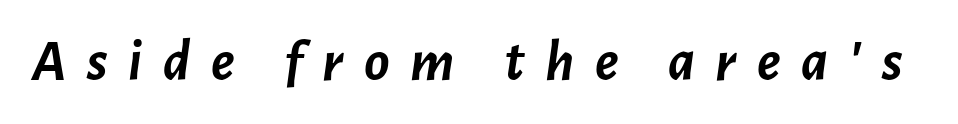
The image shows 59 px semibold type, italic (leaning right); set unusually wide letter spacing (+0.35 em), not underlined; low stroke contrast and a medium x-height.
